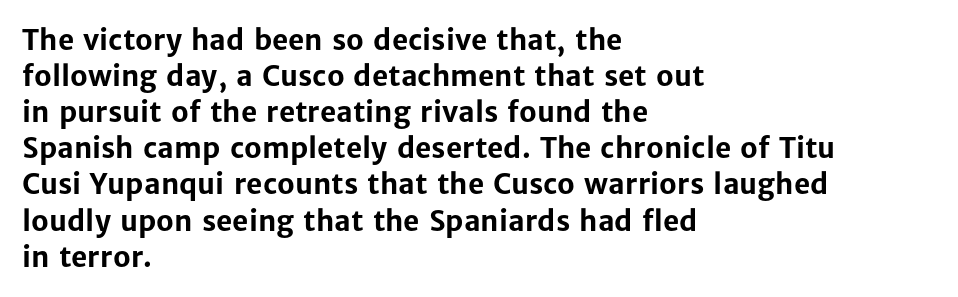
Note the varied advance widths — an 'i' is clearly narrower than an 'm'. Where is the straight margin? On the left. The specimen reads as upright at a glance. Clear beneath every line of the passage.
